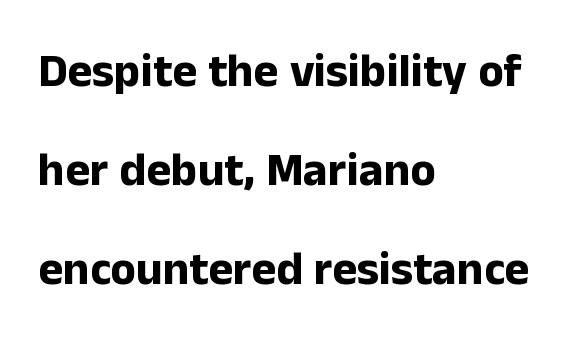
{"serif": "no", "italic": "no", "bold": "yes", "weight": "bold", "width": "normal", "stroke_contrast": "low", "x_height": "medium", "monospaced": "no", "underline": "no", "align": "left", "line_spacing": "loose", "line_spacing_ratio": 2.11, "letter_spacing": "normal", "letter_spacing_em": 0.0, "glyph_px": 47}
